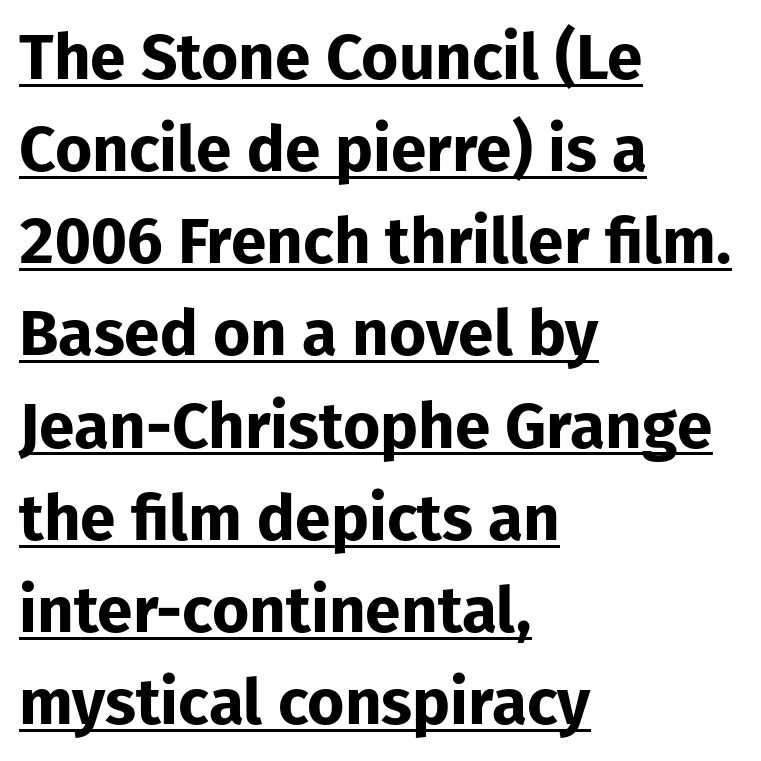
If you measured baseline to baseline, you'd find a middling distance. Compared with an ordinary text face, these strokes are far heavier — a full bold. Inter-character spacing is left at the font's built-in metrics. The axis of the letterforms is exactly vertical.
